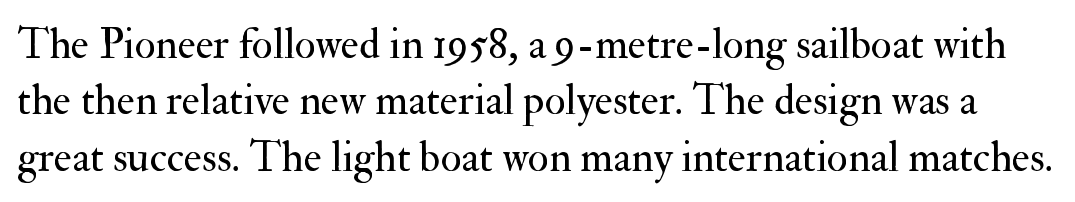
The words here are not underlined. One glance says typical: line gaps are just what's usual. What kind of face is this? One with serifs. Bold? No — there's no thickening of the strokes. Tracking here is standard; glyphs follow each other at the usual distance. Is this a fixed-width face? No — the glyphs have proportional, varying widths.
